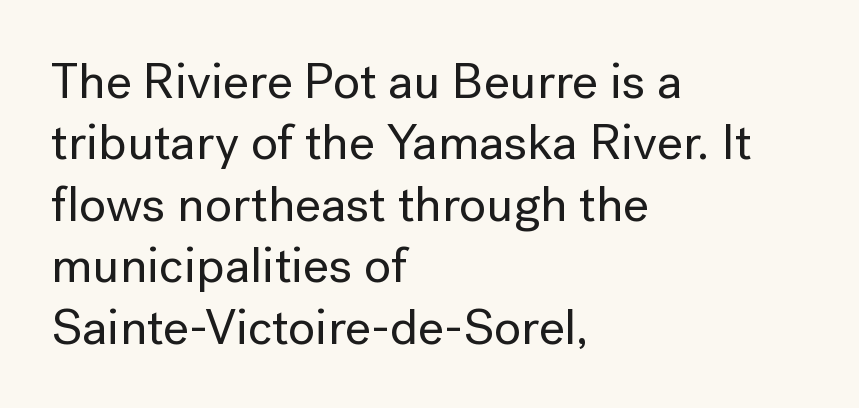
{"serif": "no", "italic": "no", "width": "normal", "stroke_contrast": "low", "x_height": "medium", "monospaced": "no", "underline": "no", "align": "left", "line_spacing_ratio": 1.23, "letter_spacing": "normal", "letter_spacing_em": 0.0, "glyph_px": 50}
